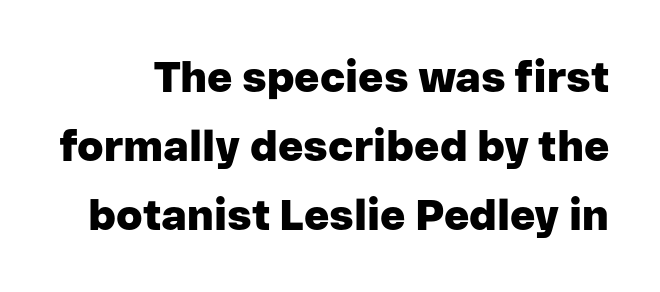
The image shows 43 px heavy sans-serif type, upright; set normal line spacing (1.6x), normal letter spacing, not underlined; low stroke contrast and a medium x-height.
